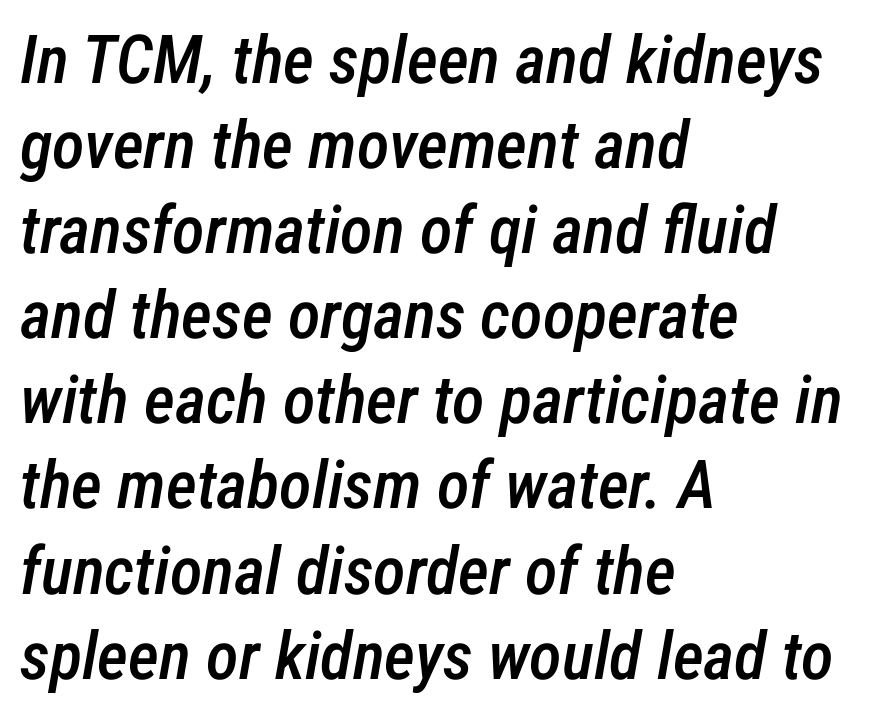
Q: Is the text bold? A: Semi-bold.
Q: Is the text italic (slanted)? A: Yes, it leans right by about 12 degrees.
Q: Is the text underlined? A: No.
Q: How is the paragraph aligned? A: Left-aligned.
Q: Is the spacing between letters normal or unusually wide? A: Normal.
Q: Is the spacing between lines tight, normal or loose? A: Normal.
Q: Width (condensed, normal, or wide)? A: Condensed.
Q: Stroke contrast? A: Low.
Q: x-height? A: Medium.
Q: Monospaced? A: No.
